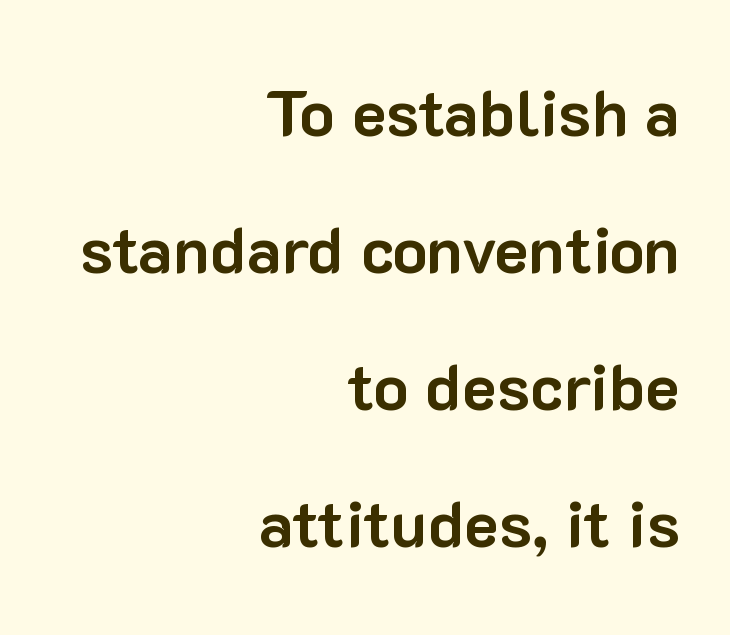
This sample is right-justified, so line beginnings fall wherever the words allow. The lines are spread far apart with generous leading. Observe the absence of serifs on each vertical stroke in this sample. Does the lettering tilt? It doesn't — this is upright. Character widths vary here, with narrow letters taking less room than wide ones.
